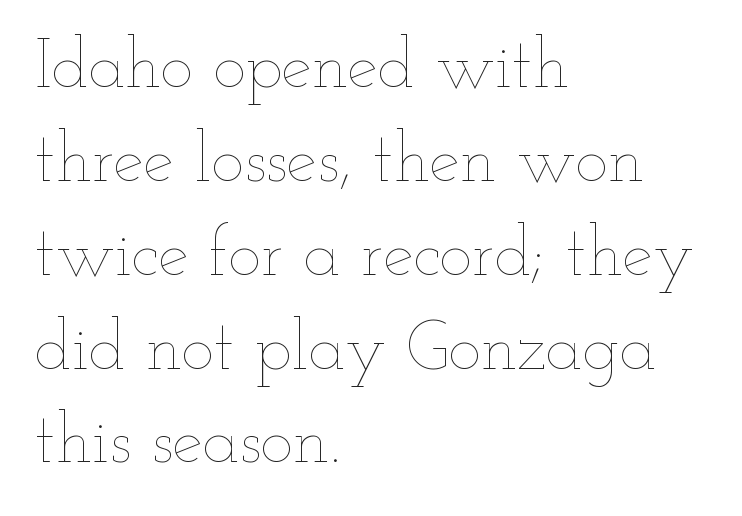
Q: Is the text bold? A: No.
Q: Is the text italic (slanted)? A: No, it is upright.
Q: Is the text underlined? A: No.
Q: How is the paragraph aligned? A: Left-aligned.
Q: Is the spacing between letters normal or unusually wide? A: Normal.
Q: Is the spacing between lines tight, normal or loose? A: Normal.
Q: Width (condensed, normal, or wide)? A: Wide.
Q: Stroke contrast? A: Low.
Q: x-height? A: Small.
Q: Monospaced? A: No.
